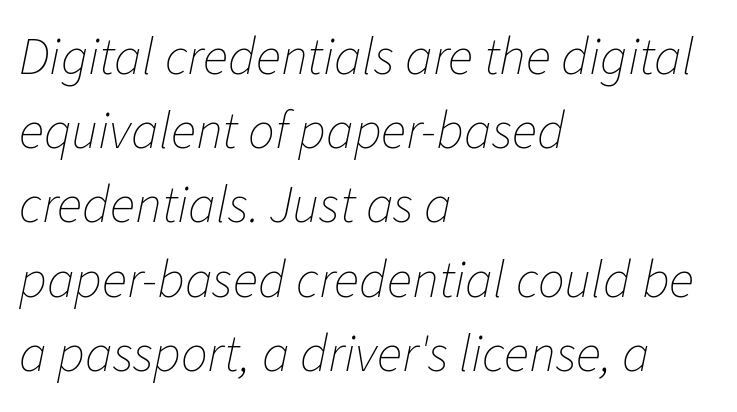
{"italic": "yes", "lean": "right", "slant_degrees": 11, "bold": "no", "weight": "thin", "width": "normal", "stroke_contrast": "low", "x_height": "medium", "monospaced": "no", "underline": "no", "align": "left", "line_spacing": "normal", "line_spacing_ratio": 1.4, "letter_spacing": "normal", "letter_spacing_em": 0.0, "glyph_px": 53}
